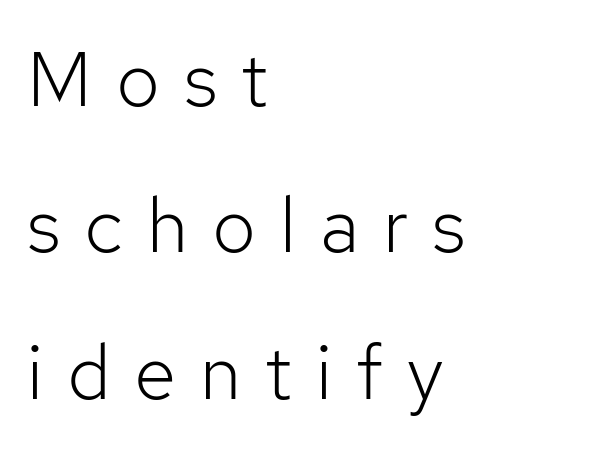
Honestly, there is no underline to notice here at all. The tracking reads as deliberately expanded to a designer's eye. Horizontal alignment here is leftward, the default for most running prose. Style check: upright. This sample has the flowing, uneven cadence of proportional lettering.
